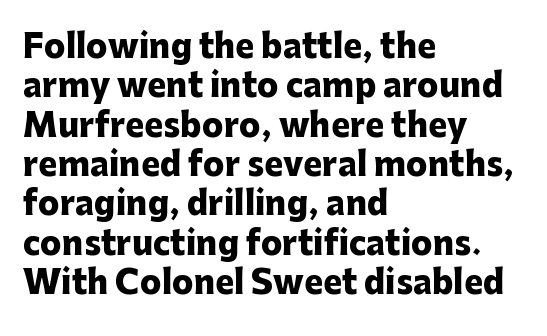
The image shows 32 px heavy sans-serif type, upright; set left-aligned, line spacing 1.23x, normal letter spacing, not underlined; low stroke contrast and a medium x-height.
